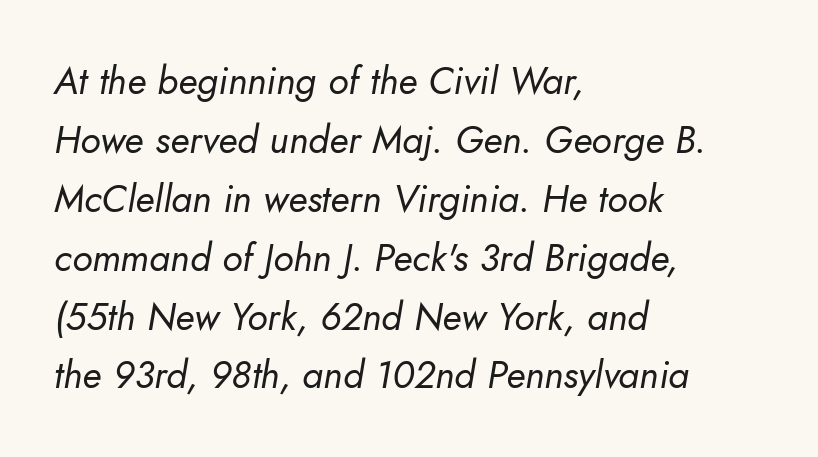
Leading matches the norm, producing a regular column. Any mark beneath the type? The region is blank. The face used here is proportionally spaced, like ordinary book or web type. Weight: regular or lighter. Between one letter and the next there's only the usual sliver of space.
